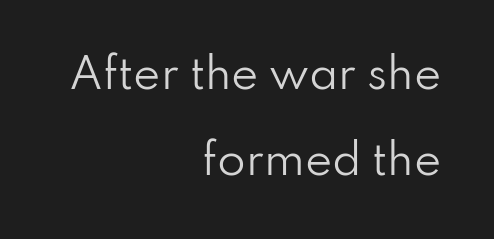
{"serif": "no", "italic": "no", "bold": "no", "weight": "regular", "width": "normal", "stroke_contrast": "low", "x_height": "small", "monospaced": "no", "underline": "no", "align": "right", "line_spacing": "loose", "line_spacing_ratio": 2.09, "letter_spacing": "normal", "letter_spacing_em": 0.0, "glyph_px": 41}
